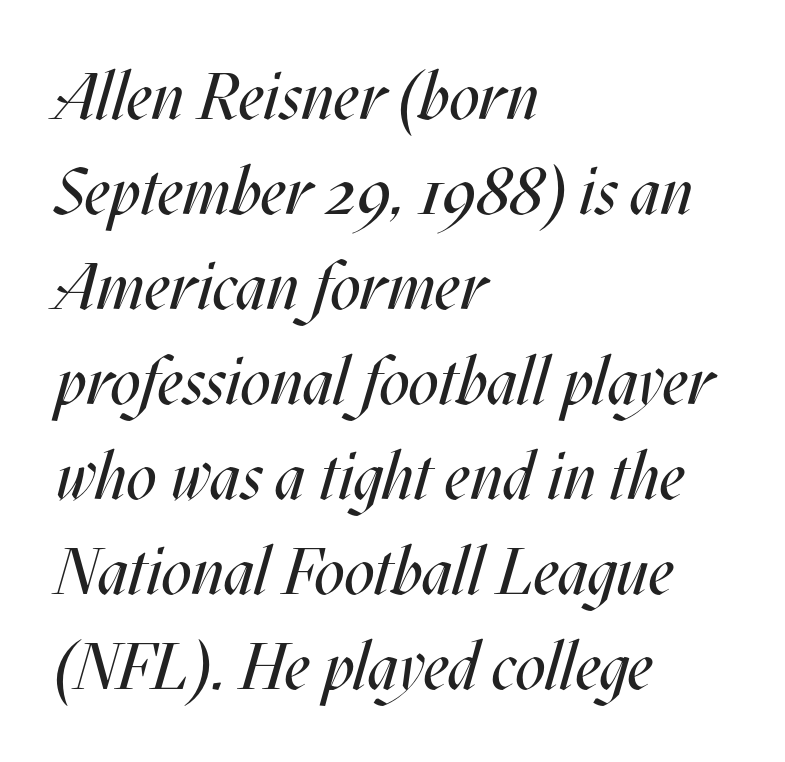
The image shows 66 px regular-weight, condensed type, italic (leaning right); set left-aligned, normal line spacing (1.44x), normal letter spacing, not underlined; medium stroke contrast and a large x-height.
